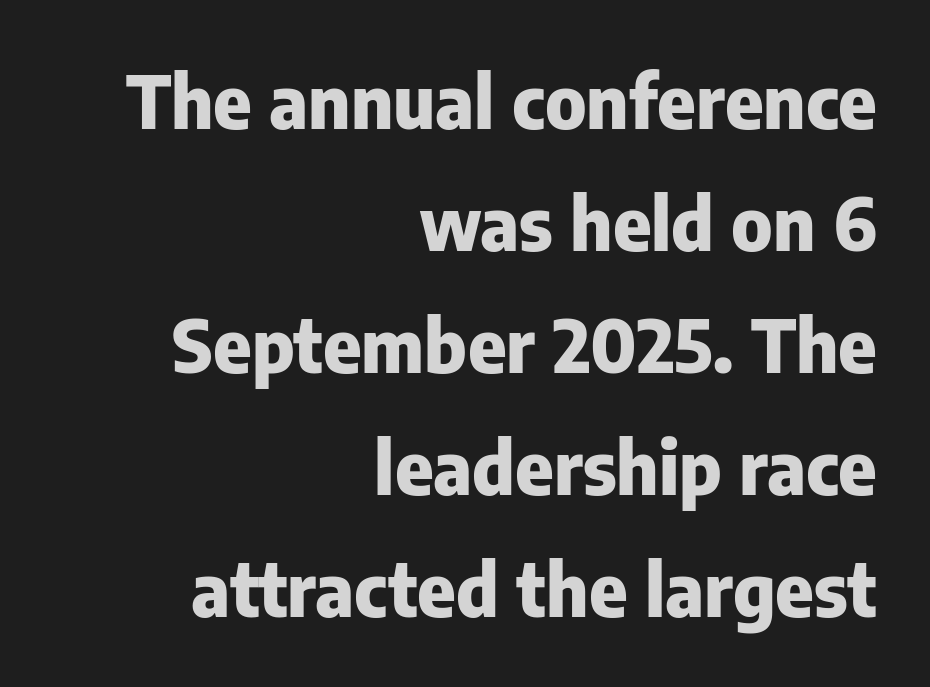
Q: Is the text bold? A: Yes.
Q: Is the text italic (slanted)? A: No, it is upright.
Q: Is the typeface a serif or a sans-serif typeface? A: Sans-serif.
Q: Is the text underlined? A: No.
Q: How is the paragraph aligned? A: Right-aligned.
Q: Is the spacing between letters normal or unusually wide? A: Normal.
Q: Is the spacing between lines tight, normal or loose? A: Normal.
Q: Width (condensed, normal, or wide)? A: Normal.
Q: Stroke contrast? A: Low.
Q: x-height? A: Medium.
Q: Monospaced? A: No.
